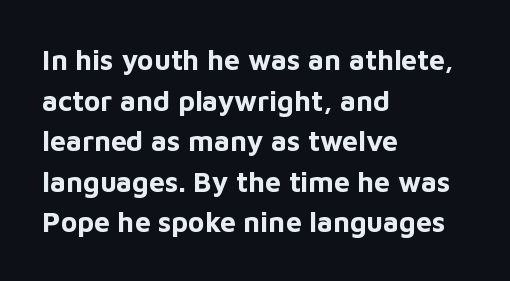
{"serif": "no", "italic": "no", "bold": "yes", "weight": "bold", "width": "normal", "stroke_contrast": "low", "x_height": "medium", "monospaced": "no", "underline": "no", "align": "left", "line_spacing": "normal", "line_spacing_ratio": 1.45, "letter_spacing": "normal", "letter_spacing_em": 0.0, "glyph_px": 28}
